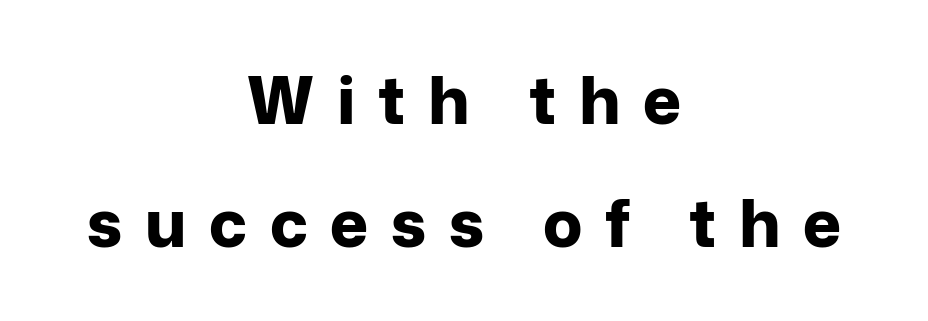
The image shows 65 px bold sans-serif type, upright; set centered, line spacing 1.89x, unusually wide letter spacing (+0.35 em), not underlined; low stroke contrast and a medium x-height.
